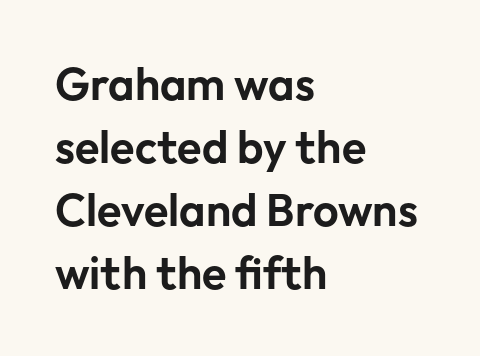
{"serif": "no", "italic": "no", "width": "normal", "stroke_contrast": "low", "x_height": "medium", "monospaced": "no", "underline": "no", "align": "left", "line_spacing": "normal", "line_spacing_ratio": 1.4, "letter_spacing": "normal", "letter_spacing_em": 0.0, "glyph_px": 45}
